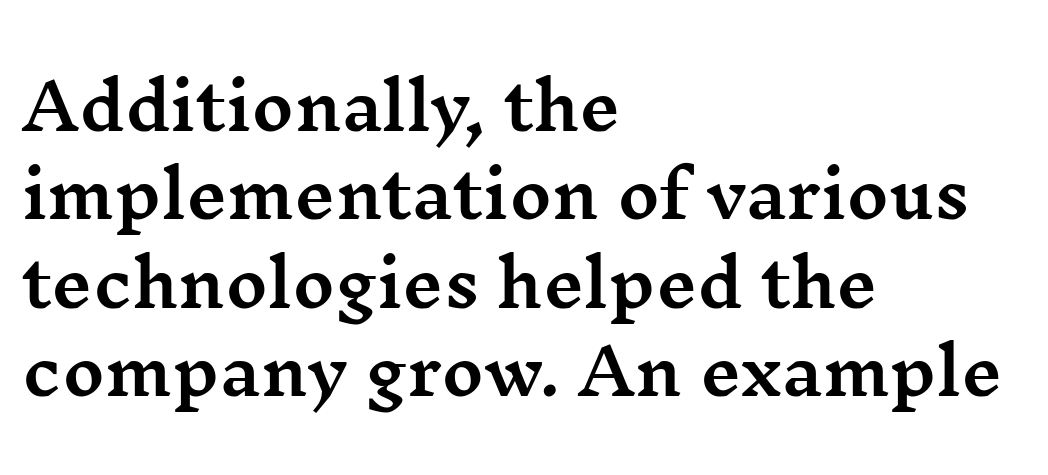
Italic? Not at all — the glyphs are vertical. Where is the straight margin? On the left. Here the designer chose a conventional face with non-uniform glyph widths. The text was rendered using a seriffed face with decorative stroke endings.
